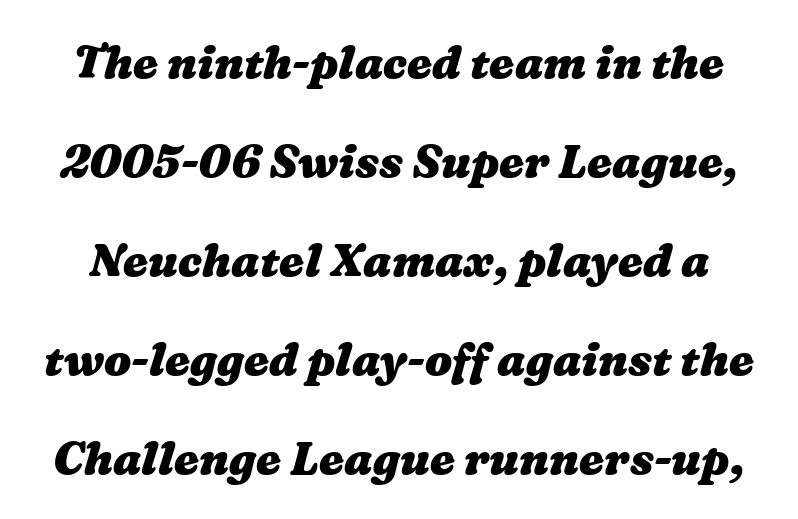
This sample has the flowing, uneven cadence of proportional lettering. Characters follow at the spacing the type designer built in. Every letter is thick-stroked: bold, no question. This rendering features lettering with no underline. Widely set lines give the paragraph a tall, airy silhouette.
